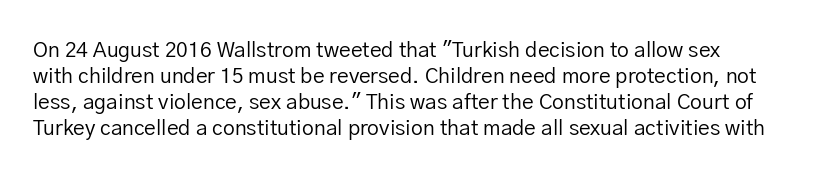
{"italic": "no", "bold": "no", "underline": "no", "line_spacing_ratio": 1.24, "letter_spacing": "normal", "letter_spacing_em": 0.0, "glyph_px": 21}
